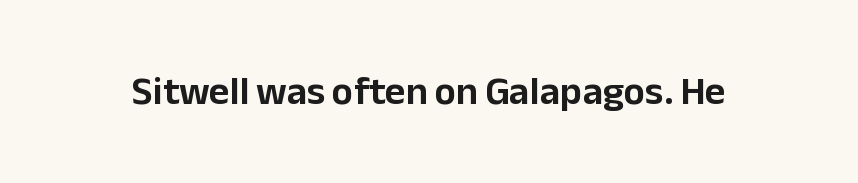
Every stem runs plumb, perpendicular to the baseline. The foot of each line stays bare and open. Here the designer chose a conventional face with non-uniform glyph widths. This rendering leaves character spacing at its baseline value.
